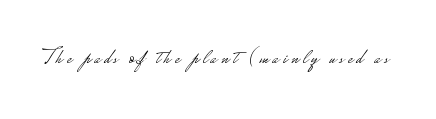
Q: Is the text bold? A: No.
Q: Is the text italic (slanted)? A: Yes.
Q: Is the text underlined? A: No.
